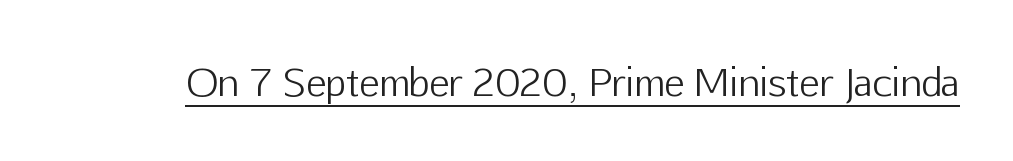
The image shows 38 px light sans-serif type, upright; set normal letter spacing, underlined; low stroke contrast and a medium x-height.
